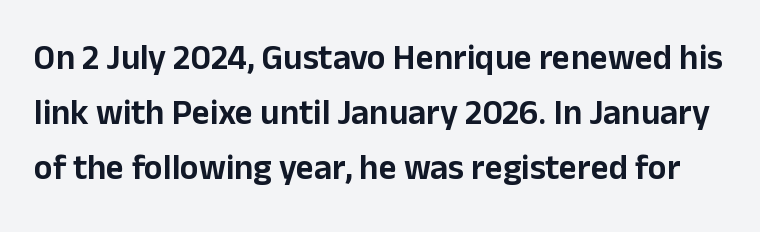
{"serif": "no", "italic": "no", "width": "normal", "stroke_contrast": "low", "x_height": "medium", "monospaced": "no", "underline": "no", "line_spacing": "normal", "line_spacing_ratio": 1.57, "letter_spacing": "normal", "letter_spacing_em": 0.0, "glyph_px": 35}
